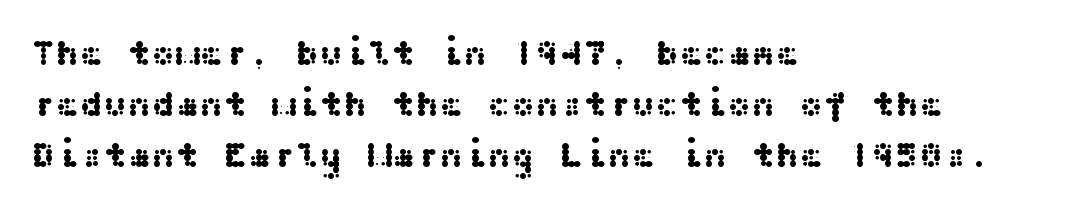
Reading down the column, the eye jumps a familiar distance to each next line. The letters stand upright; this is a roman face. Clear beneath every line of the passage. Compared with typical body copy, the letter spacing here is the same. Every row of glyphs begins at an identical x-position on the left.
